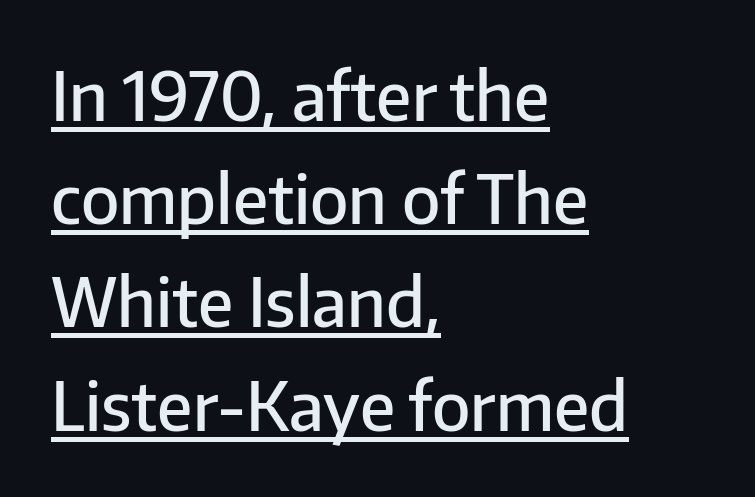
How would I describe the line gaps? Plain and ordinary. This is sans-serif lettering, the kind often seen on screens and signage. The typesetter has applied underlining to the passage shown. Strokes here are thickened, but only to semibold level. Visually the block forms a straight wall on the left and a jagged coastline on the right.
